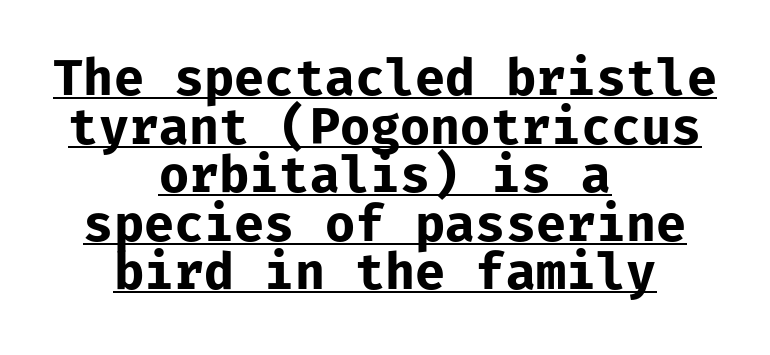
{"serif": "no", "italic": "no", "bold": "yes", "weight": "bold", "width": "normal", "stroke_contrast": "low", "x_height": "medium", "monospaced": "yes", "underline": "yes", "align": "center", "line_spacing": "tight", "line_spacing_ratio": 0.99, "letter_spacing": "normal", "letter_spacing_em": 0.0, "glyph_px": 49}
